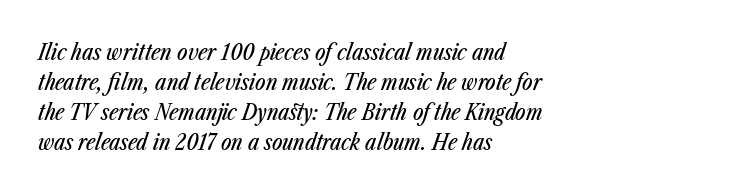
{"italic": "yes", "lean": "right", "slant_degrees": 23, "underline": "no", "align": "left", "line_spacing": "normal", "line_spacing_ratio": 1.37, "letter_spacing": "normal", "letter_spacing_em": 0.0, "glyph_px": 22}
